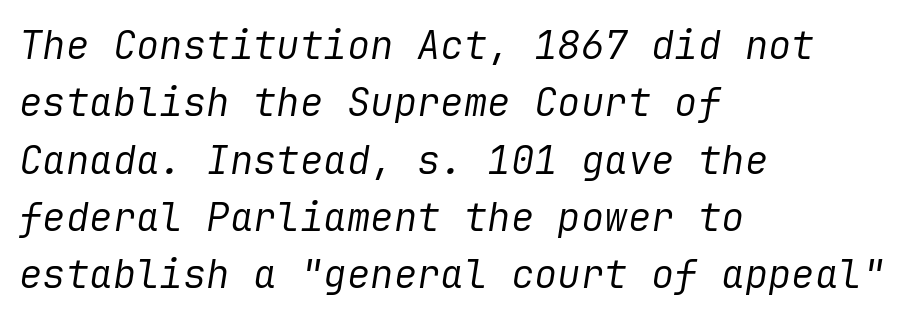
The image shows 39 px regular-weight type, italic (leaning right); set left-aligned, normal line spacing (1.47x), normal letter spacing, not underlined; low stroke contrast and a medium x-height.
